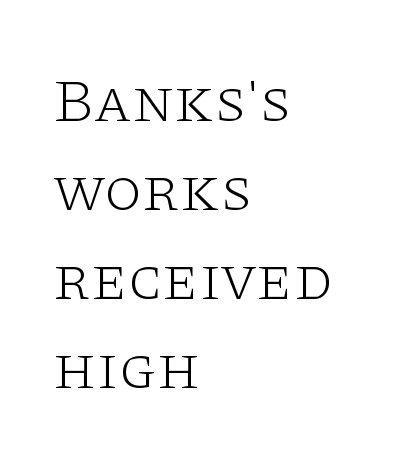
{"serif": "yes", "italic": "no", "bold": "no", "weight": "light", "width": "wide", "stroke_contrast": "low", "x_height": "large", "monospaced": "no", "underline": "no", "align": "left", "line_spacing": "normal", "line_spacing_ratio": 1.46, "letter_spacing": "normal", "letter_spacing_em": 0.0, "glyph_px": 61}
